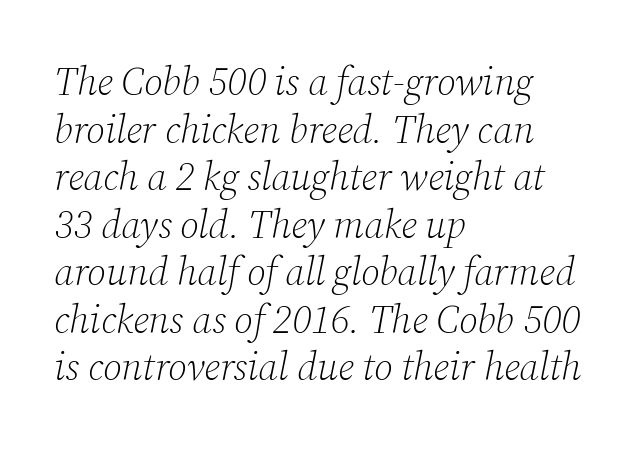
{"serif": "yes", "italic": "yes", "lean": "right", "slant_degrees": 12, "bold": "no", "weight": "light", "width": "normal", "stroke_contrast": "low", "x_height": "medium", "monospaced": "no", "underline": "no", "align": "left", "line_spacing_ratio": 1.22, "letter_spacing": "normal", "letter_spacing_em": 0.0, "glyph_px": 39}
